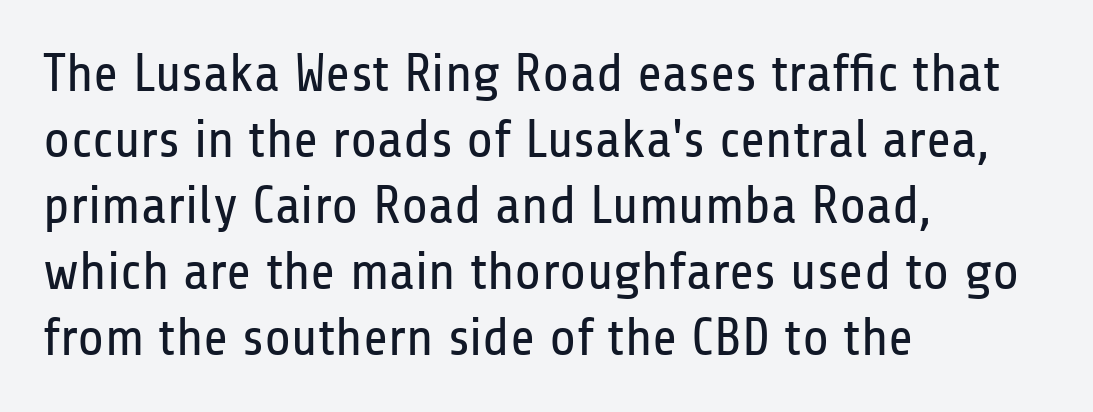
The image shows 54 px regular-weight, condensed sans-serif type, upright; set left-aligned, line spacing 1.22x, normal letter spacing, not underlined; low stroke contrast and a medium x-height.
